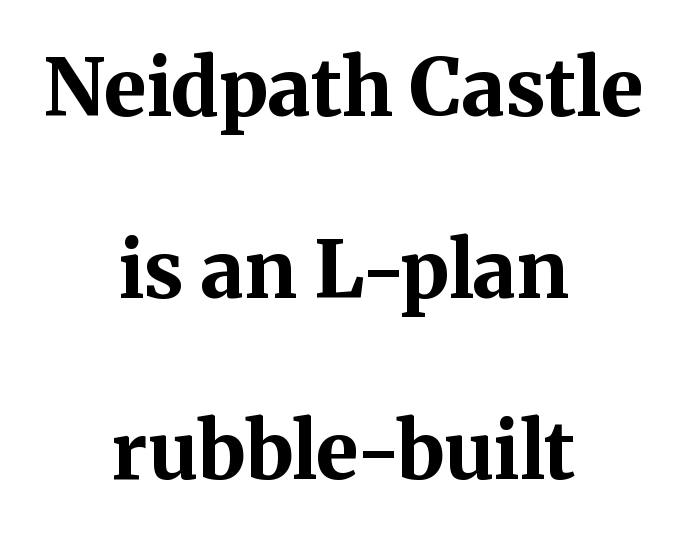
The image shows 79 px bold serif type, upright; set centered, loose line spacing (2.3x), normal letter spacing, not underlined; medium stroke contrast and a medium x-height.
